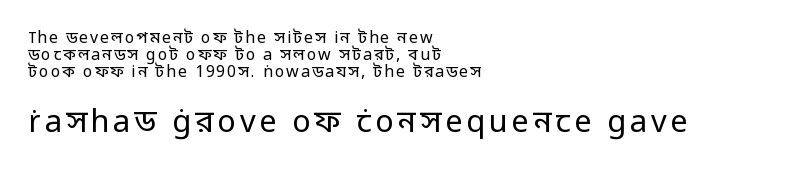
{"serif": "no", "italic": "no", "bold": "no", "weight": "regular", "width": "normal", "stroke_contrast": "low", "x_height": "medium", "monospaced": "no", "underline": "no", "align": "left", "line_spacing": "tight", "line_spacing_ratio": 1.05, "larger_block": "second", "size_ratio": 1.94, "glyph_px": 31}
